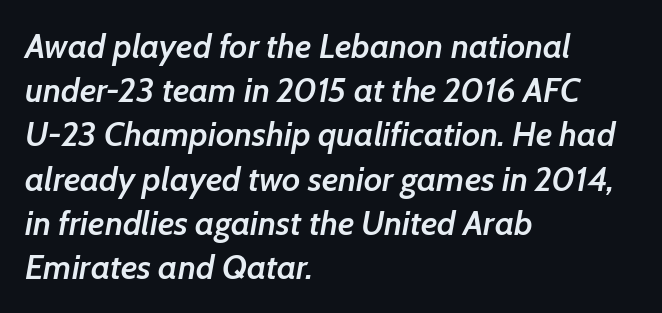
{"italic": "yes", "lean": "right", "slant_degrees": 7, "bold": "semi", "weight": "semibold", "width": "normal", "stroke_contrast": "low", "x_height": "medium", "monospaced": "no", "underline": "no", "align": "left", "line_spacing": "normal", "line_spacing_ratio": 1.3, "letter_spacing": "normal", "letter_spacing_em": 0.0, "glyph_px": 34}
